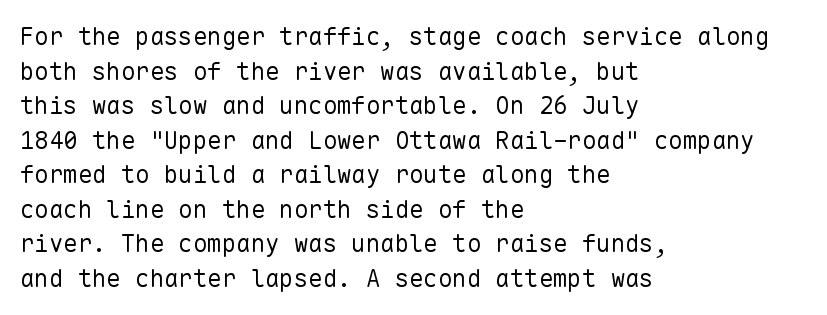
Q: Is the text bold? A: No.
Q: Is the text italic (slanted)? A: No, it is upright.
Q: Is the text underlined? A: No.
Q: How is the paragraph aligned? A: Left-aligned.
Q: Is the spacing between letters normal or unusually wide? A: Normal.
Q: Is the spacing between lines tight, normal or loose? A: Normal.
